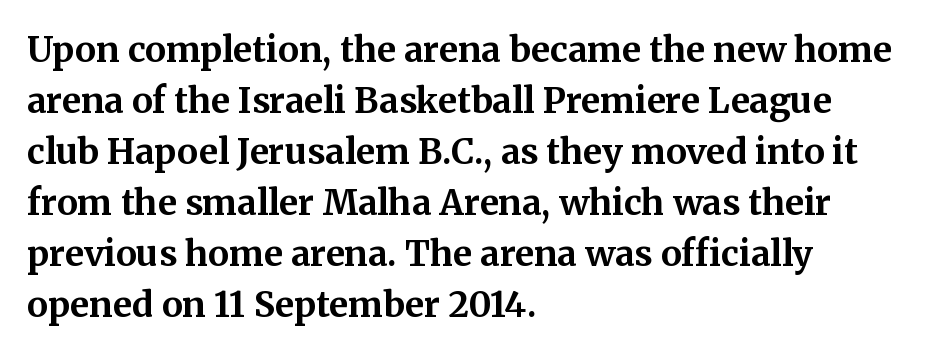
Q: Is the text bold? A: Yes.
Q: Is the text italic (slanted)? A: No, it is upright.
Q: Is the typeface a serif or a sans-serif typeface? A: Serif.
Q: Is the text underlined? A: No.
Q: How is the paragraph aligned? A: Left-aligned.
Q: Is the spacing between letters normal or unusually wide? A: Normal.
Q: Is the spacing between lines tight, normal or loose? A: Normal.
Q: Width (condensed, normal, or wide)? A: Normal.
Q: Stroke contrast? A: Medium.
Q: x-height? A: Medium.
Q: Monospaced? A: No.
